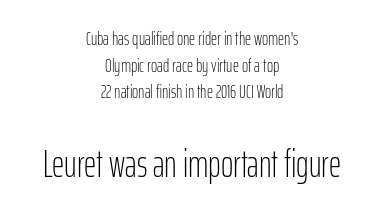
Q: Is the text bold? A: No.
Q: Is the text italic (slanted)? A: No, it is upright.
Q: Is the typeface a serif or a sans-serif typeface? A: Sans-serif.
Q: Is the text underlined? A: No.
Q: How is the paragraph aligned? A: Centered.
Q: Is the spacing between letters normal or unusually wide? A: Normal.
Q: Is the spacing between lines tight, normal or loose? A: Normal.
Q: Which block of text is set in a larger size, the first (top) or the second (bottom)? A: The second (bottom) one.
Q: Width (condensed, normal, or wide)? A: Condensed.
Q: Stroke contrast? A: Low.
Q: x-height? A: Medium.
Q: Monospaced? A: No.
